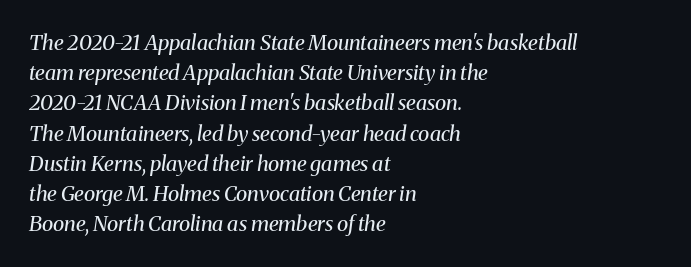
This sample is left-justified, so line endings fall wherever the words run out. Rows of type keep a routine distance in the vertical direction. The letterforms sit shoulder to shoulder at normal distance. Nothing heavy about these letters — not bold at all. Honestly, there is no underline to notice here at all. Yep, that's italic — everything's leaning.
